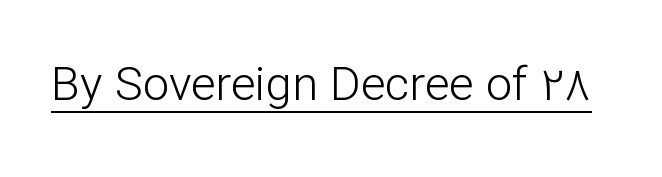
These glyphs show unthickened strokes, regular width or finer. This sample has the flowing, uneven cadence of proportional lettering. Observe the ordinary spacing: letters are neighbours, not strangers. The characters display no serif detailing; their extremities are plain. The lettering holds an erect, upright posture throughout.
